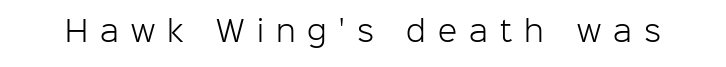
The image shows 28 px light sans-serif type, upright; set unusually wide letter spacing (+0.43 em), not underlined; low stroke contrast and a medium x-height.
